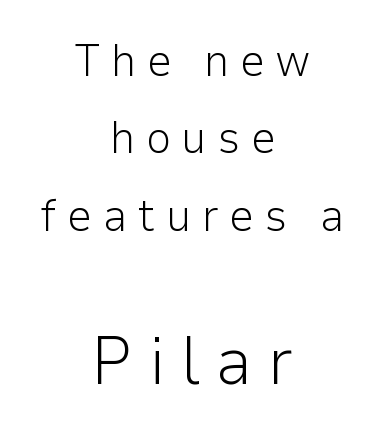
Q: Is the text bold? A: No.
Q: Is the text italic (slanted)? A: No, it is upright.
Q: Is the typeface a serif or a sans-serif typeface? A: Sans-serif.
Q: Is the text underlined? A: No.
Q: How is the paragraph aligned? A: Centered.
Q: Is the spacing between letters normal or unusually wide? A: Unusually wide.
Q: Which block of text is set in a larger size, the first (top) or the second (bottom)? A: The second (bottom) one.
Q: Width (condensed, normal, or wide)? A: Normal.
Q: Stroke contrast? A: Low.
Q: x-height? A: Medium.
Q: Monospaced? A: No.
